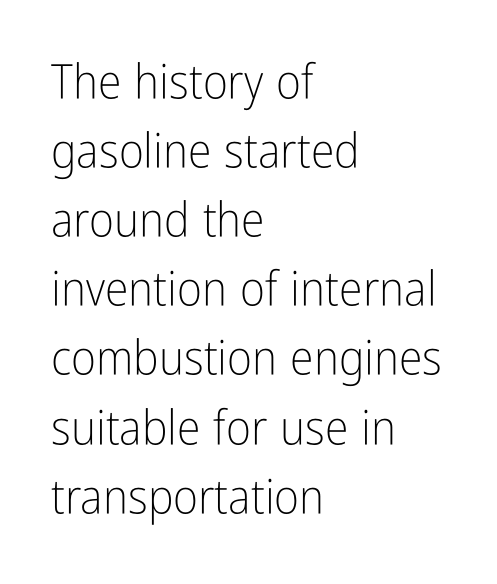
Q: Is the text bold? A: No.
Q: Is the text italic (slanted)? A: No, it is upright.
Q: Is the typeface a serif or a sans-serif typeface? A: Sans-serif.
Q: Is the text underlined? A: No.
Q: How is the paragraph aligned? A: Left-aligned.
Q: Is the spacing between letters normal or unusually wide? A: Normal.
Q: Is the spacing between lines tight, normal or loose? A: Normal.
Q: Width (condensed, normal, or wide)? A: Condensed.
Q: Stroke contrast? A: Low.
Q: x-height? A: Medium.
Q: Monospaced? A: No.
